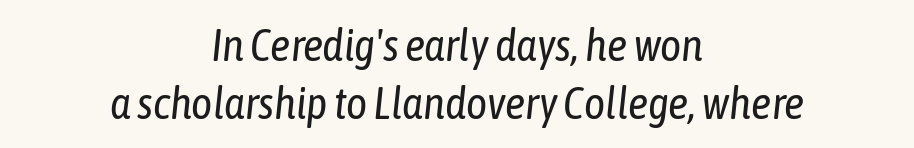
The image shows 45 px regular-weight, condensed type, italic (leaning right); set centered, normal line spacing (1.3x), normal letter spacing, not underlined; low stroke contrast and a medium x-height.
